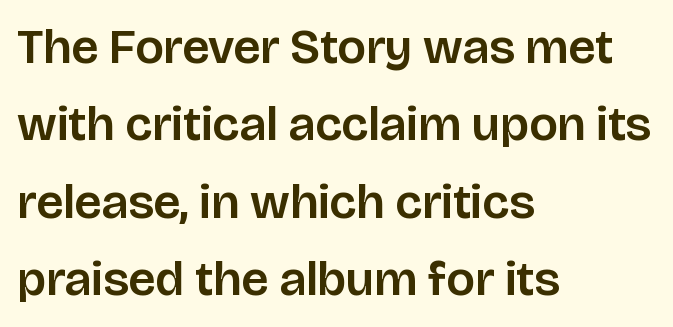
{"serif": "no", "italic": "no", "width": "normal", "stroke_contrast": "low", "x_height": "large", "monospaced": "no", "underline": "no", "align": "left", "line_spacing": "normal", "line_spacing_ratio": 1.58, "letter_spacing": "normal", "letter_spacing_em": 0.0, "glyph_px": 49}
